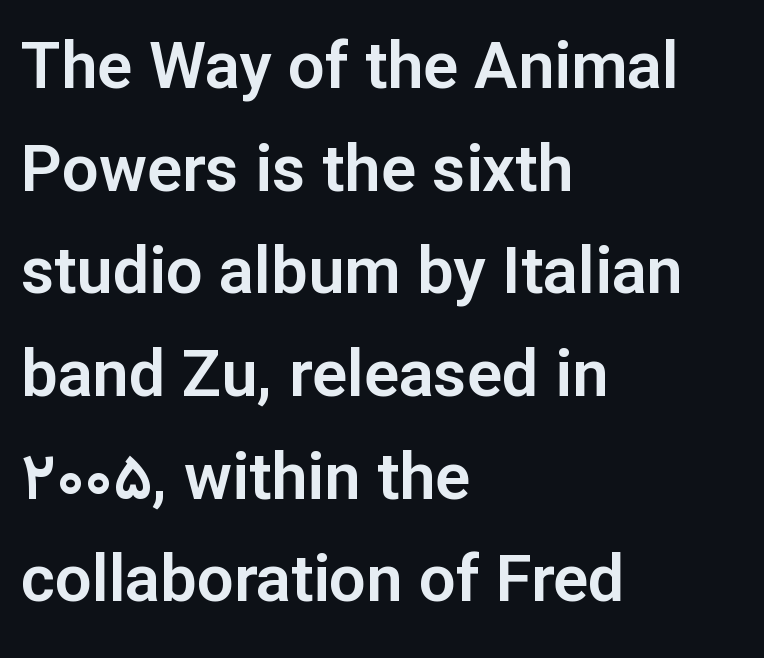
Q: Is the text italic (slanted)? A: No, it is upright.
Q: Is the typeface a serif or a sans-serif typeface? A: Sans-serif.
Q: Is the text underlined? A: No.
Q: How is the paragraph aligned? A: Left-aligned.
Q: Is the spacing between letters normal or unusually wide? A: Normal.
Q: Is the spacing between lines tight, normal or loose? A: Normal.
Q: Width (condensed, normal, or wide)? A: Normal.
Q: Stroke contrast? A: Low.
Q: x-height? A: Medium.
Q: Monospaced? A: No.
